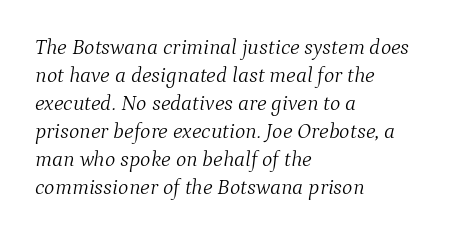
{"italic": "yes", "lean": "right", "slant_degrees": 9, "bold": "no", "underline": "no", "align": "left", "line_spacing": "normal", "line_spacing_ratio": 1.27, "letter_spacing": "normal", "letter_spacing_em": 0.0, "glyph_px": 22}
